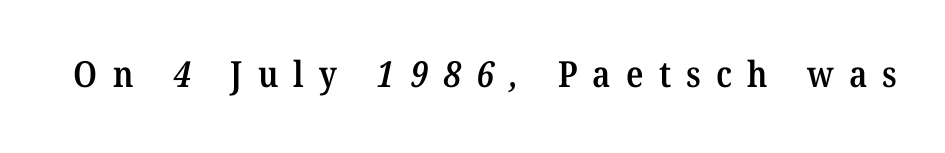
Q: Is the text bold? A: Semi-bold.
Q: Is the typeface a serif or a sans-serif typeface? A: Serif.
Q: Is the text underlined? A: No.
Q: Is the spacing between letters normal or unusually wide? A: Unusually wide.
Q: Width (condensed, normal, or wide)? A: Normal.
Q: Stroke contrast? A: Medium.
Q: x-height? A: Medium.
Q: Monospaced? A: No.
